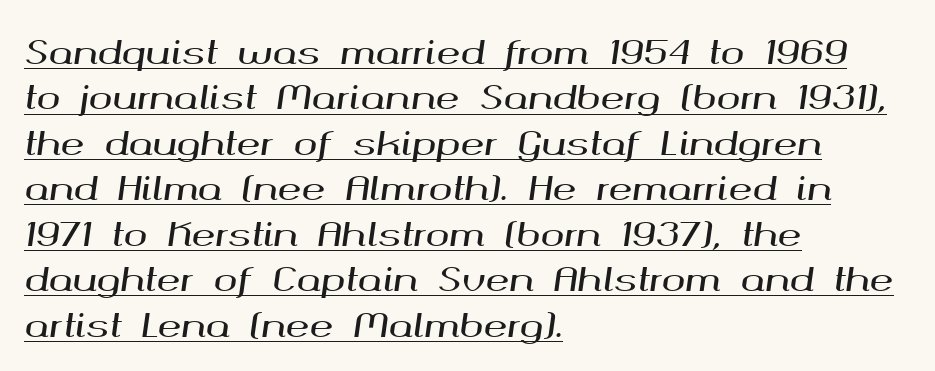
{"italic": "yes", "lean": "right", "slant_degrees": 8, "width": "wide", "stroke_contrast": "medium", "x_height": "medium", "monospaced": "no", "underline": "yes", "align": "left", "line_spacing": "normal", "line_spacing_ratio": 1.42, "letter_spacing": "normal", "letter_spacing_em": 0.0, "glyph_px": 32}
